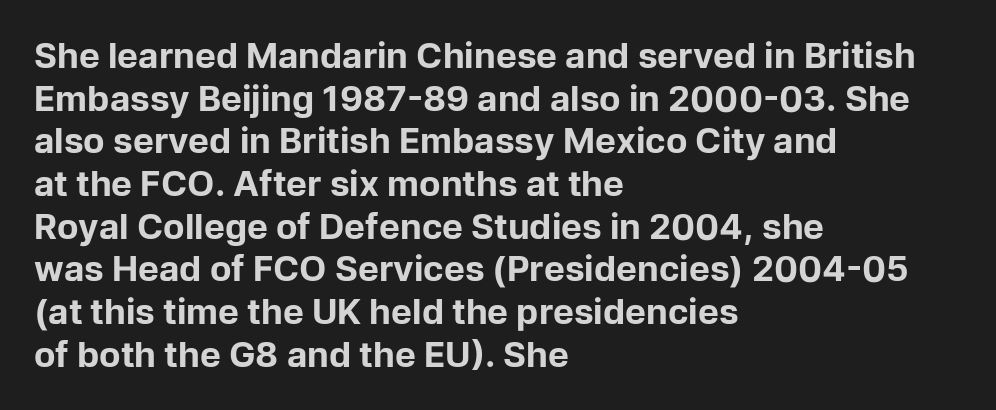
The image shows 35 px bold sans-serif type, upright; set left-aligned, line spacing 1.22x, normal letter spacing, not underlined; low stroke contrast and a medium x-height.
